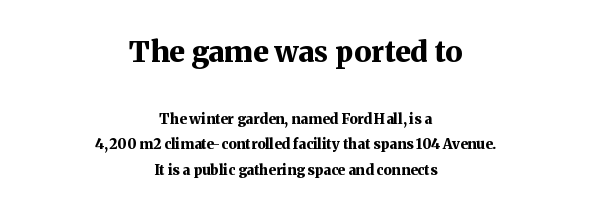
The image shows 29 px bold serif type, upright; set centered, line spacing 1.84x, normal letter spacing, not underlined; the first (top) block is 2.07x larger; medium stroke contrast and a medium x-height.
